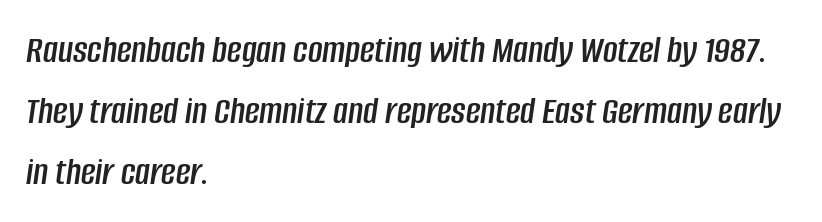
Q: Is the text italic (slanted)? A: Yes, it leans right by about 8 degrees.
Q: Is the text underlined? A: No.
Q: How is the paragraph aligned? A: Left-aligned.
Q: Is the spacing between letters normal or unusually wide? A: Normal.
Q: Is the spacing between lines tight, normal or loose? A: Normal.
Q: Width (condensed, normal, or wide)? A: Condensed.
Q: Stroke contrast? A: Low.
Q: x-height? A: Large.
Q: Monospaced? A: No.
